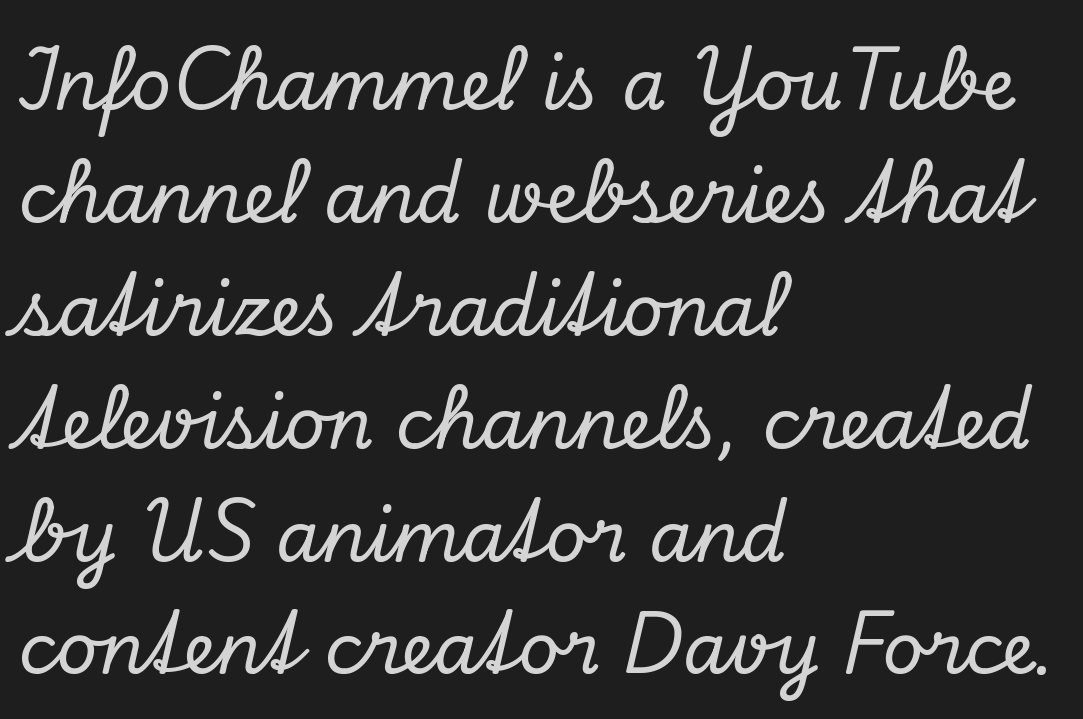
Lines of text with bare space underneath. Typographically, this falls in the serif category. If you measured baseline to baseline, you'd find a middling distance. Letter spacing: default. If you drew a ruler down the left edge, every line would touch it.
